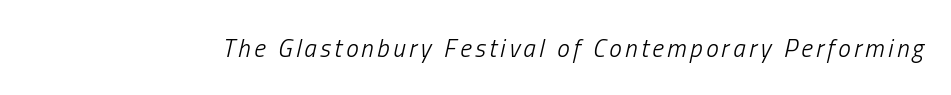
The image shows 25 px text type, italic (leaning right); set not underlined.
